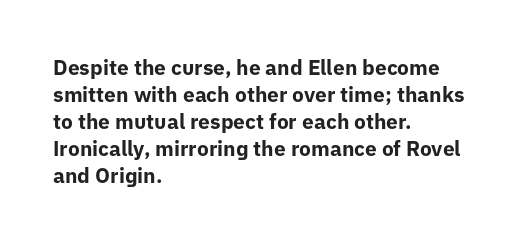
The image shows 21 px bold type, upright; set left-aligned, normal line spacing (1.28x), normal letter spacing, not underlined.
